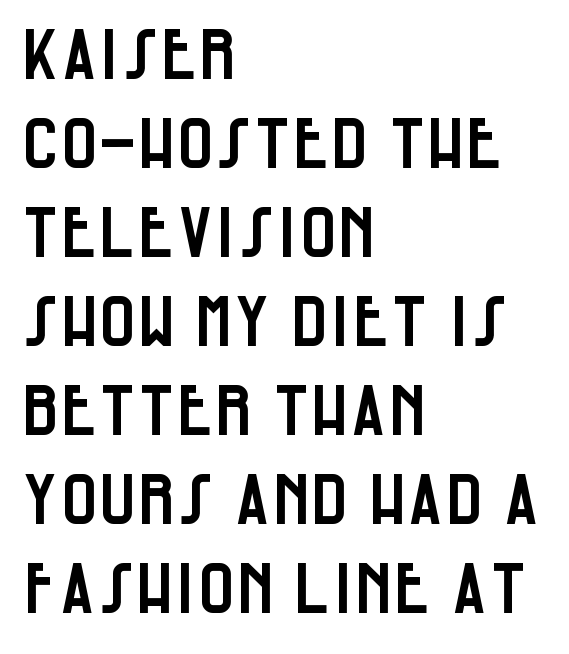
{"serif": "no", "italic": "no", "width": "condensed", "stroke_contrast": "low", "x_height": "large", "monospaced": "no", "underline": "no", "align": "left", "line_spacing": "normal", "line_spacing_ratio": 1.29, "letter_spacing": "normal", "letter_spacing_em": 0.0, "glyph_px": 69}
